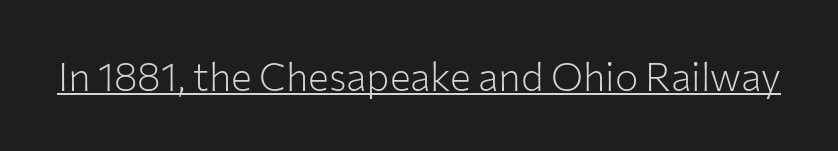
The image shows 39 px light sans-serif type, upright; set normal letter spacing, underlined; low stroke contrast and a medium x-height.
